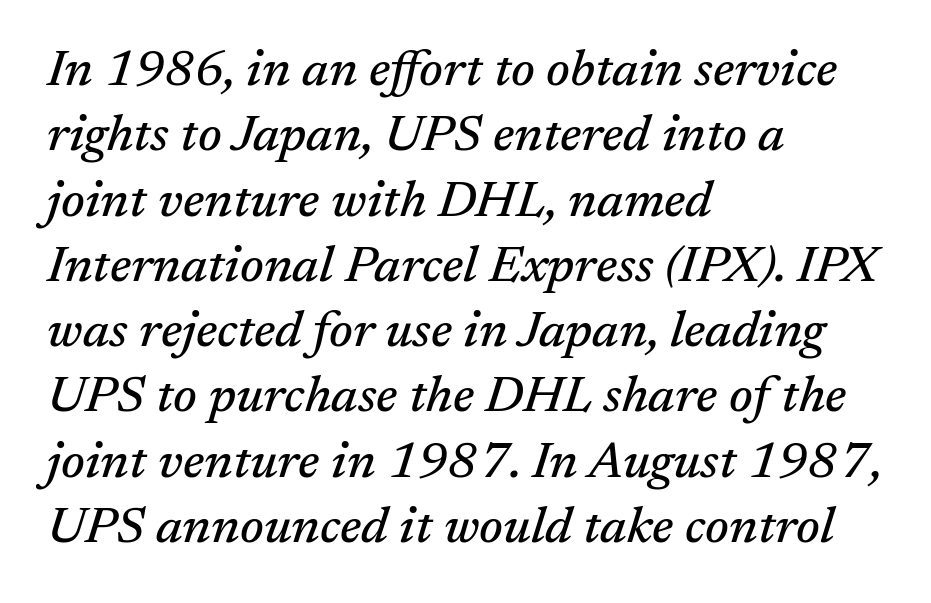
The image shows 51 px serif type, italic (leaning right); set left-aligned, normal line spacing (1.28x), normal letter spacing, not underlined; medium stroke contrast and a medium x-height.
